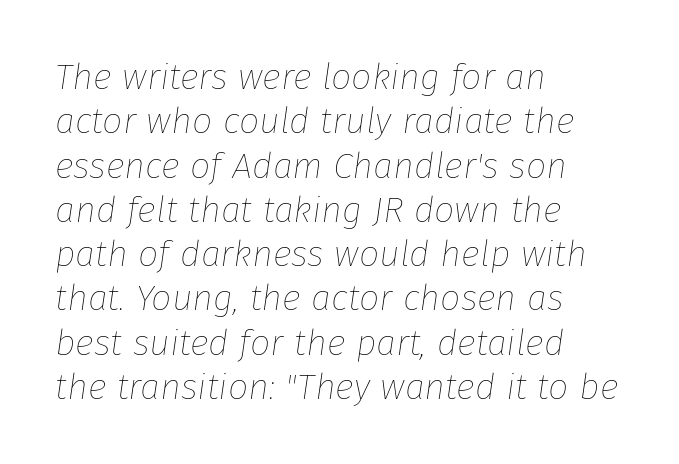
Q: Is the text bold? A: No.
Q: Is the text italic (slanted)? A: Yes, it leans right by about 8 degrees.
Q: Is the text underlined? A: No.
Q: How is the paragraph aligned? A: Left-aligned.
Q: Is the spacing between letters normal or unusually wide? A: Normal.
Q: Width (condensed, normal, or wide)? A: Normal.
Q: Stroke contrast? A: Low.
Q: x-height? A: Medium.
Q: Monospaced? A: No.
